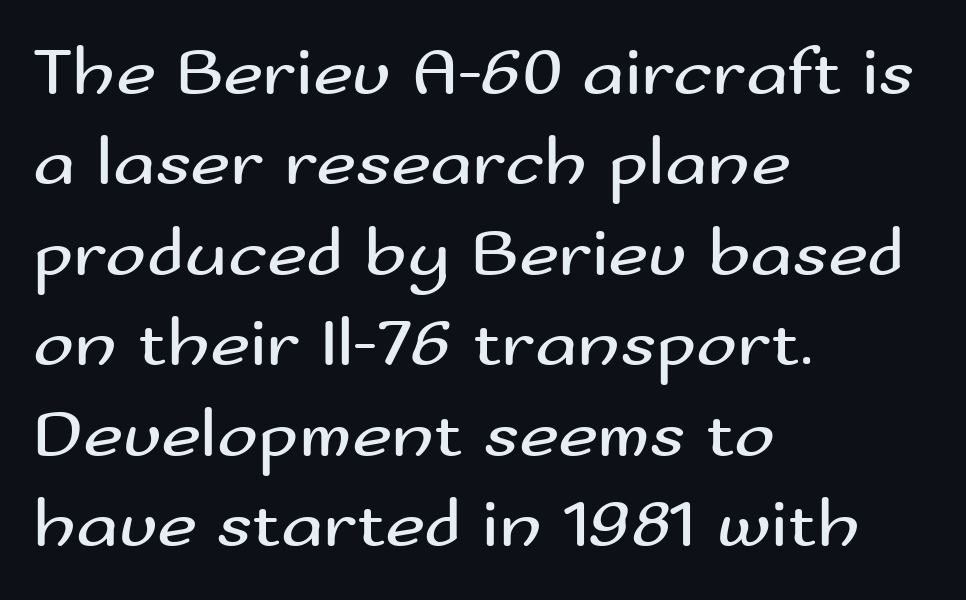
Q: Is the text bold? A: No.
Q: Is the text italic (slanted)? A: No, it is upright.
Q: Is the typeface a serif or a sans-serif typeface? A: Sans-serif.
Q: Is the text underlined? A: No.
Q: How is the paragraph aligned? A: Left-aligned.
Q: Is the spacing between letters normal or unusually wide? A: Normal.
Q: Is the spacing between lines tight, normal or loose? A: Normal.
Q: Width (condensed, normal, or wide)? A: Wide.
Q: Stroke contrast? A: Medium.
Q: x-height? A: Small.
Q: Monospaced? A: No.
